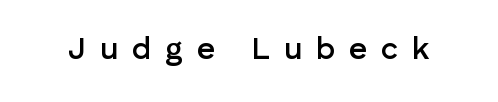
Inter-character spacing is expanded well beyond the font's built-in metrics. You could not count columns in this text — the font is proportionally spaced. Lines of text with bare space underneath. Stems and bowls a touch heavier than normal — semibold. Does the type have serifs? No, each stem ends abruptly. Tall strokes in this sample are plumb rather than angled.
